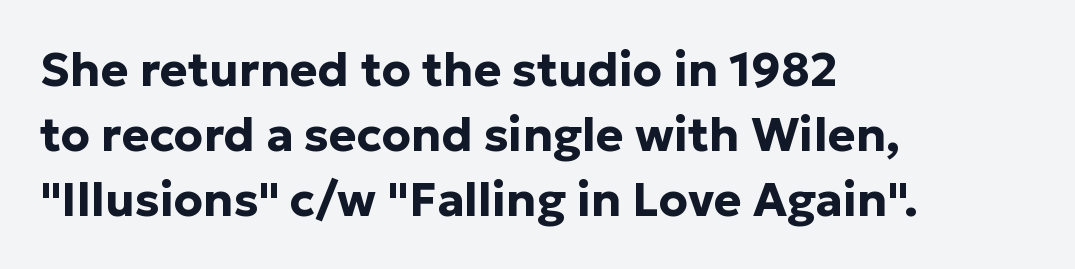
Students, this is bold: see how much ink each stroke carries. Posture: upright roman. Tracking value appears to be zero — textbook default spacing. Line beginnings align vertically; line endings do not.
